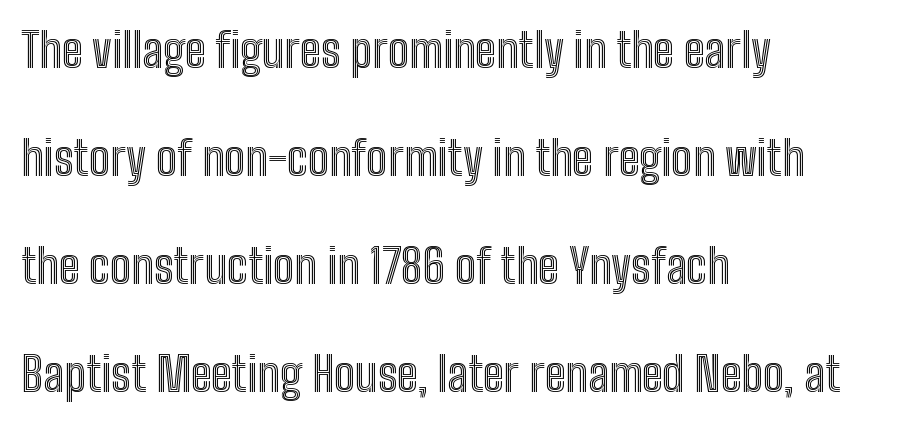
The image shows 47 px condensed type, upright; set left-aligned, loose line spacing (2.3x), normal letter spacing, not underlined; a medium x-height.
